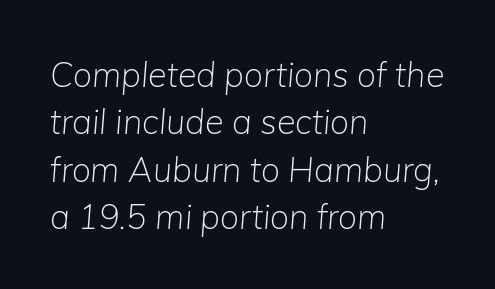
Q: Is the text bold? A: No.
Q: Is the text italic (slanted)? A: Yes, it leans right by about 5 degrees.
Q: Is the text underlined? A: No.
Q: How is the paragraph aligned? A: Left-aligned.
Q: Is the spacing between letters normal or unusually wide? A: Normal.
Q: Is the spacing between lines tight, normal or loose? A: Normal.
Q: Width (condensed, normal, or wide)? A: Normal.
Q: Stroke contrast? A: Low.
Q: x-height? A: Medium.
Q: Monospaced? A: No.
